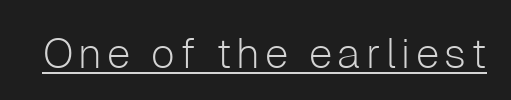
Q: Is the text bold? A: No.
Q: Is the text italic (slanted)? A: No, it is upright.
Q: Is the typeface a serif or a sans-serif typeface? A: Sans-serif.
Q: Is the text underlined? A: Yes.
Q: Width (condensed, normal, or wide)? A: Normal.
Q: Stroke contrast? A: Low.
Q: x-height? A: Medium.
Q: Monospaced? A: No.
